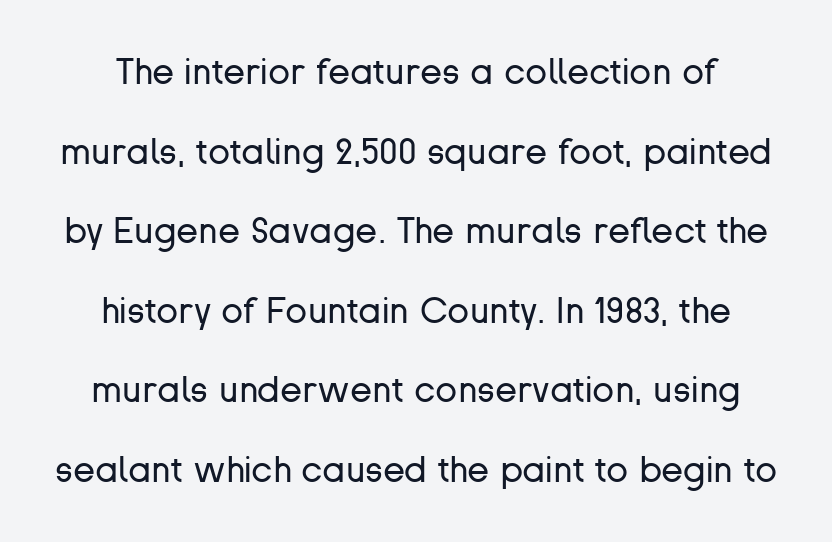
The image shows 36 px regular-weight sans-serif type, upright; set loose line spacing (2.21x), normal letter spacing, not underlined; low stroke contrast and a medium x-height.
